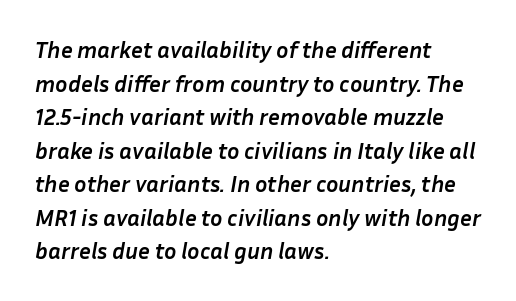
Descender tails drop into unmarked territory. What weight is shown? A full bold with thick strokes. The passage is arranged the way most books set body copy — flush left. Is the letter spacing exaggerated? No — it looks like the ordinary default. Does the leading feel generous? No, just average.
